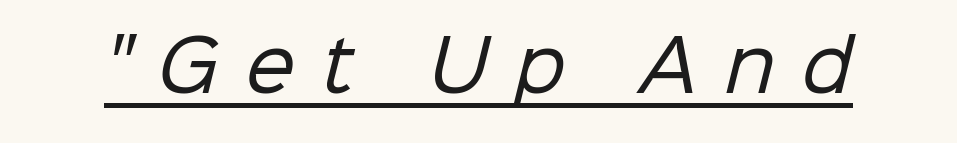
Q: Is the text bold? A: No.
Q: Is the typeface a serif or a sans-serif typeface? A: Sans-serif.
Q: Is the text underlined? A: Yes.
Q: Is the spacing between letters normal or unusually wide? A: Unusually wide.
Q: Width (condensed, normal, or wide)? A: Normal.
Q: Stroke contrast? A: Low.
Q: x-height? A: Medium.
Q: Monospaced? A: No.
